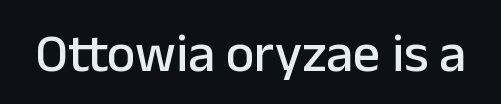
Check under the words: just untouched page. Observe the ordinary spacing: letters are neighbours, not strangers. The type family on display is of the sans-serif kind. Here the designer chose a conventional face with non-uniform glyph widths. The typography opts for an upright posture over an oblique one.
